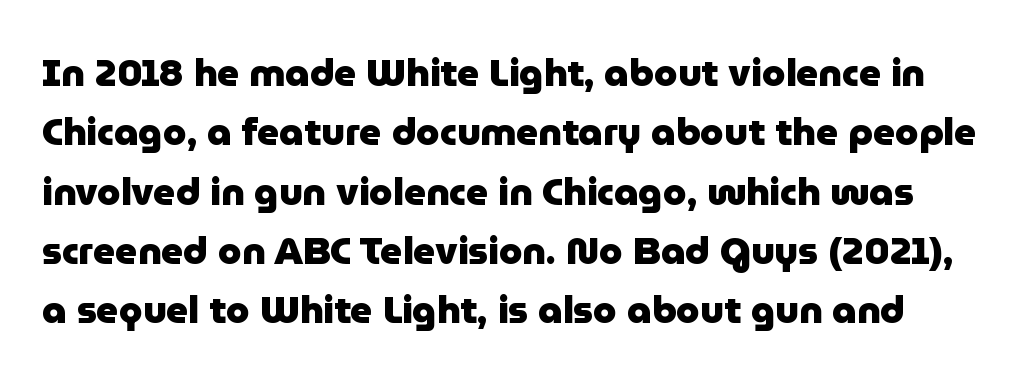
If you measured baseline to baseline, you'd find a middling distance. Characters remain perfectly vertical along every line. Honestly, the letter spacing is just normal — you wouldn't notice it. Has an underline been added? It has not.
